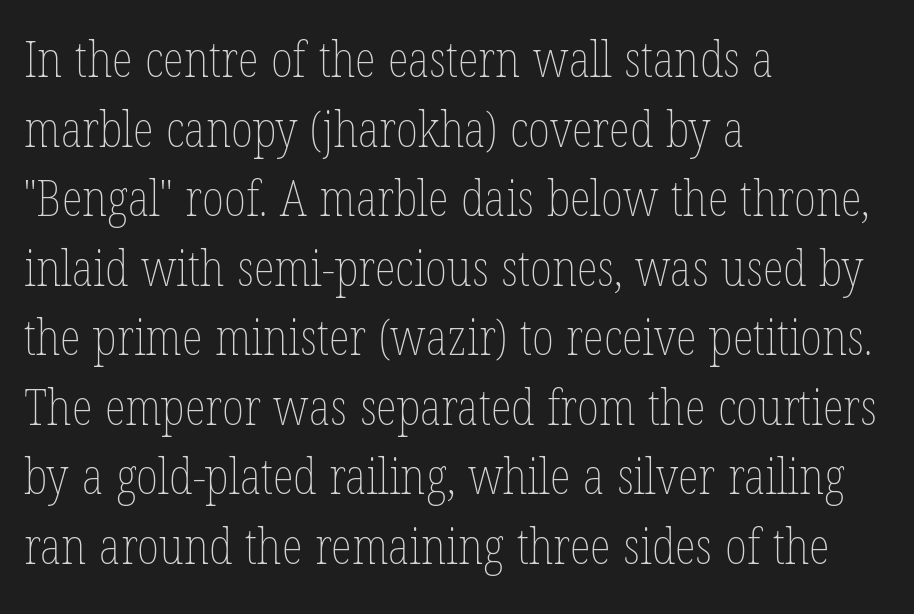
Tracking here is standard; glyphs follow each other at the usual distance. A typesetter would call this proportional, since set widths differ per character. Heaviness? Minimal to ordinary, like unemphasized prose. When letters stand straight like this, we call the style roman or upright.
